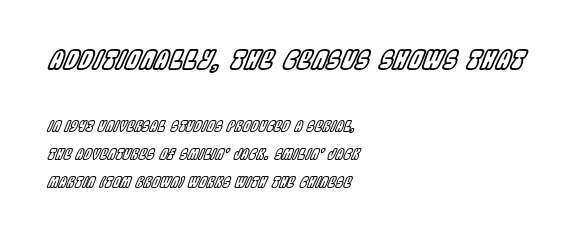
Reading down the block, your eye returns to a fixed left position each line. Observe the ordinary spacing: letters are neighbours, not strangers. Glance below the letters and you will spot only blank space. The more generous point size was reserved for the upper chunk. When letters slant like this, we call the style italic.
